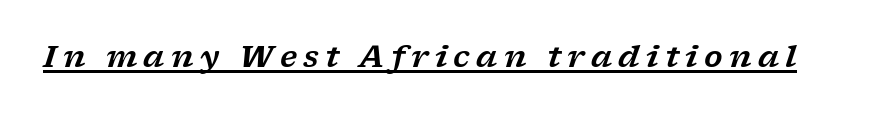
{"serif": "yes", "italic": "yes", "lean": "right", "slant_degrees": 17, "width": "wide", "stroke_contrast": "low", "x_height": "medium", "monospaced": "no", "underline": "yes", "letter_spacing": "wide", "letter_spacing_em": 0.21, "glyph_px": 30}
